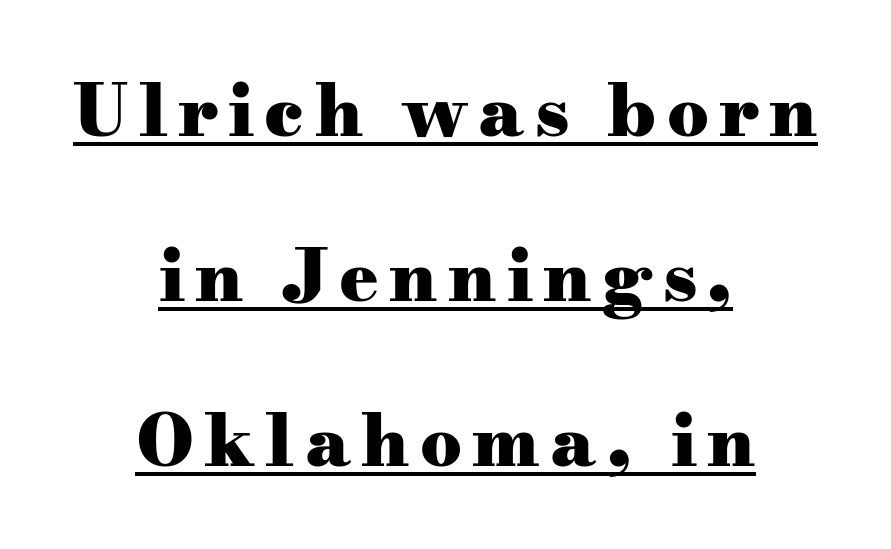
The image shows 73 px heavy, wide serif type, upright; set centered, loose line spacing (2.26x), underlined; medium stroke contrast and a small x-height.
